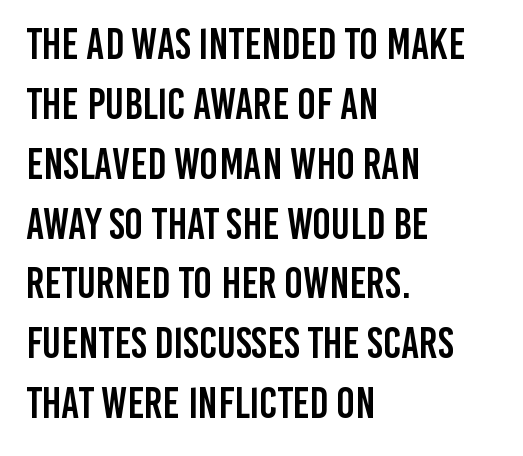
The image shows 44 px condensed sans-serif type, upright; set left-aligned, normal line spacing (1.36x), normal letter spacing, not underlined; low stroke contrast and a large x-height.
